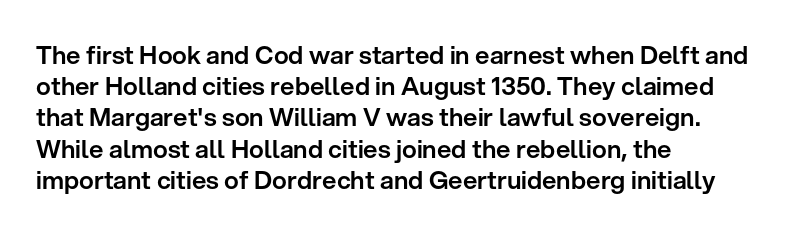
If you drew a line through each stem, it would be perfectly vertical. Leading: standard. The setting favours the left margin, as ordinary paragraphs usually do. Nobody touched the tracking dial on this one. Lines of text with bare space underneath.
